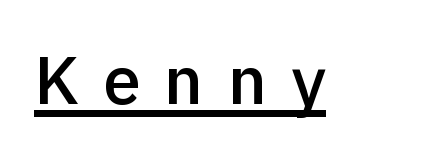
Q: Is the text bold? A: Semi-bold.
Q: Is the text italic (slanted)? A: No, it is upright.
Q: Is the typeface a serif or a sans-serif typeface? A: Sans-serif.
Q: Is the text underlined? A: Yes.
Q: Is the spacing between letters normal or unusually wide? A: Unusually wide.
Q: Width (condensed, normal, or wide)? A: Normal.
Q: x-height? A: Medium.
Q: Monospaced? A: No.
